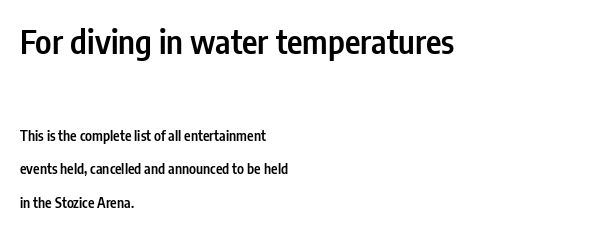
The line texture is even and compact thanks to regular tracking. The first block has been scaled up relative to the second. The leading is generous, giving the passage an open texture. The words here are not underlined. Typeset ragged right — the left edge is the straight one.
